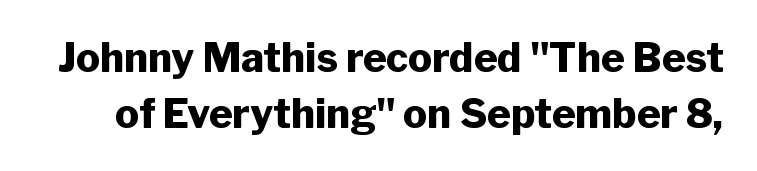
The passage shown is typed in a proportional face where columns would drift. Unlike a traditional serif, this face leaves its strokes unadorned. Compared with typical paragraphs, the rows here are spaced about the same. Designer's note — italics off, roman on. Decoration check: the copy has no underline. The face used here has the dense, thick strokes of a bold.
